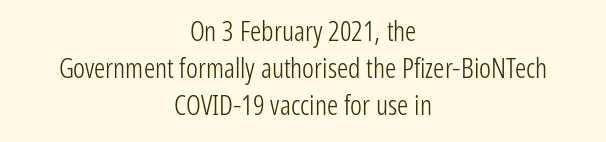
The image shows 28 px light, condensed sans-serif type, upright; set centered, normal line spacing (1.32x), normal letter spacing, not underlined; low stroke contrast and a medium x-height.
